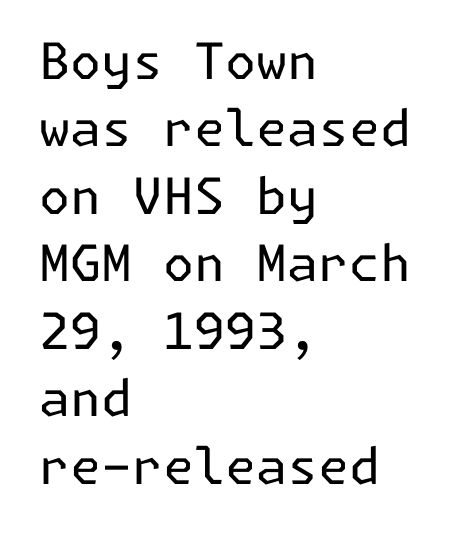
Q: Is the text bold? A: No.
Q: Is the text italic (slanted)? A: No, it is upright.
Q: Is the typeface a serif or a sans-serif typeface? A: Sans-serif.
Q: Is the text underlined? A: No.
Q: How is the paragraph aligned? A: Left-aligned.
Q: Is the spacing between letters normal or unusually wide? A: Normal.
Q: Is the spacing between lines tight, normal or loose? A: Normal.
Q: Width (condensed, normal, or wide)? A: Normal.
Q: Stroke contrast? A: Low.
Q: x-height? A: Medium.
